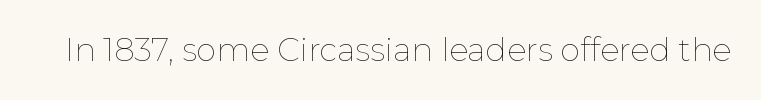
The image shows 32 px thin type, upright; set normal letter spacing, not underlined; low stroke contrast and a medium x-height.
